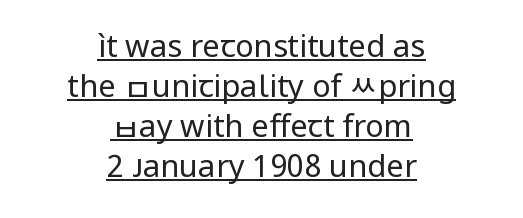
The typesetting does not lean heavy: it is not bold. Words appear dense and cohesive because spacing is normal. Notice how the passage keeps no hard edge, just a central spine. No feet cap the strokes, marking this as sans-serif type. Each new line begins a customary step beneath the previous one.
